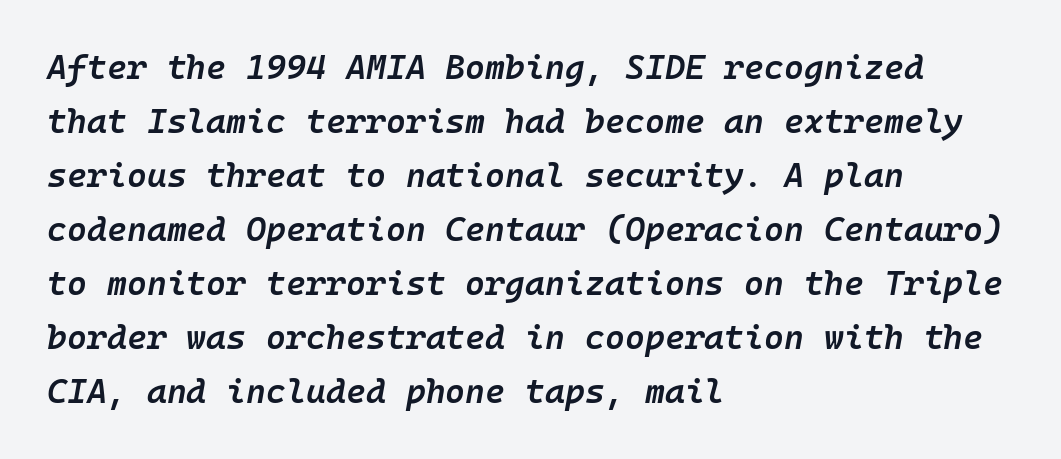
The setting favours the left margin, as ordinary paragraphs usually do. Is the type bold? Partly — it's a semibold, heavier than regular but not fully bold. Reading down the column, the eye jumps a familiar distance to each next line. If you drew a line through each stem, it would be angled. Nothing unusual about the tracking: characters are spaced as the font intends. Clear beneath every line of the passage.
